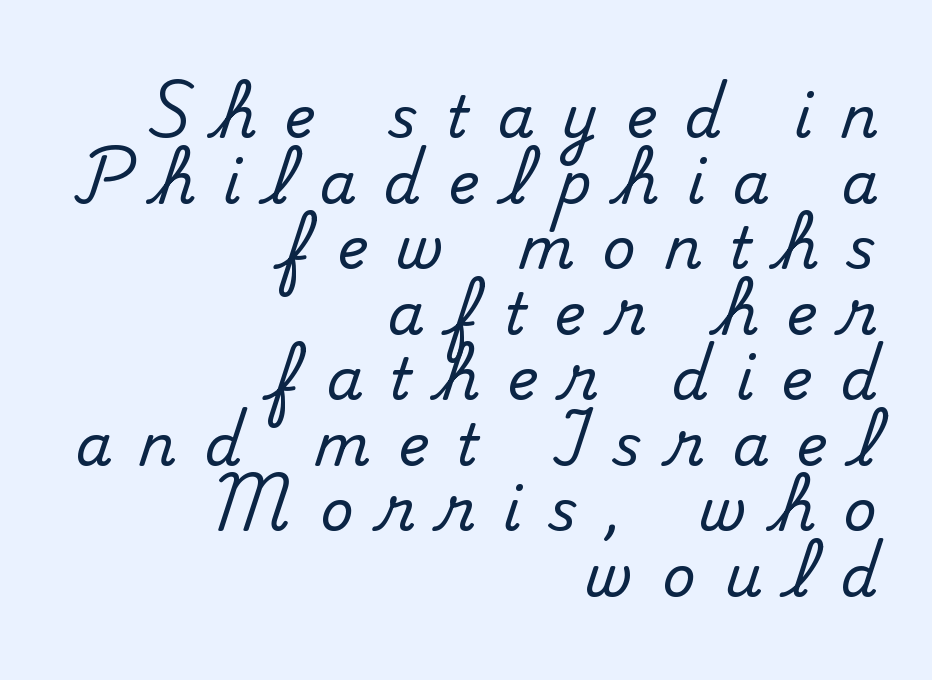
The compositor pushed each line to the right boundary. The area under the type is left untouched. To sum up the face: it has serifs.
